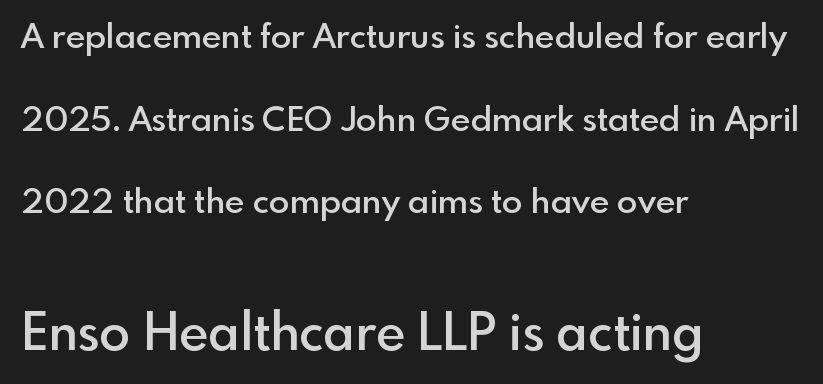
Q: Is the text bold? A: Semi-bold.
Q: Is the text italic (slanted)? A: No, it is upright.
Q: Is the typeface a serif or a sans-serif typeface? A: Sans-serif.
Q: Is the text underlined? A: No.
Q: How is the paragraph aligned? A: Left-aligned.
Q: Is the spacing between letters normal or unusually wide? A: Normal.
Q: Is the spacing between lines tight, normal or loose? A: Loose.
Q: Which block of text is set in a larger size, the first (top) or the second (bottom)? A: The second (bottom) one.
Q: Width (condensed, normal, or wide)? A: Normal.
Q: x-height? A: Small.
Q: Monospaced? A: No.
